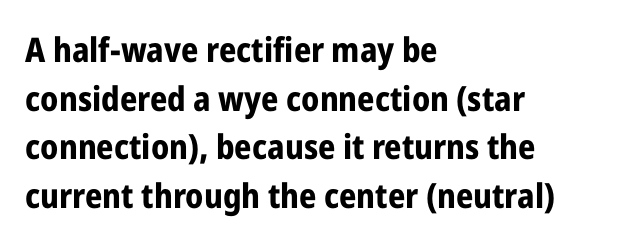
{"serif": "no", "italic": "no", "bold": "yes", "weight": "bold", "width": "condensed", "stroke_contrast": "low", "x_height": "medium", "monospaced": "no", "underline": "no", "align": "left", "line_spacing": "normal", "line_spacing_ratio": 1.43, "letter_spacing": "normal", "letter_spacing_em": 0.0, "glyph_px": 34}
